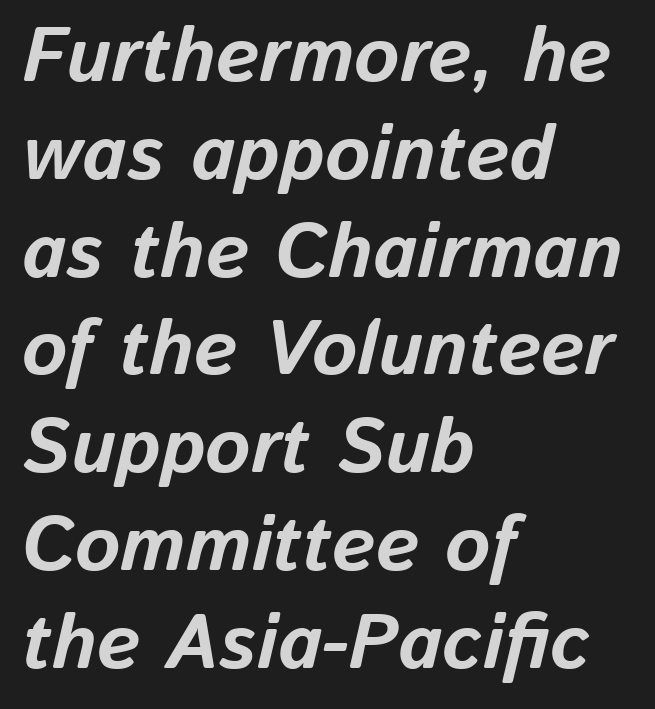
The image shows 77 px bold type, italic (leaning right); set left-aligned, normal line spacing (1.27x), normal letter spacing, not underlined; low stroke contrast and a medium x-height.
